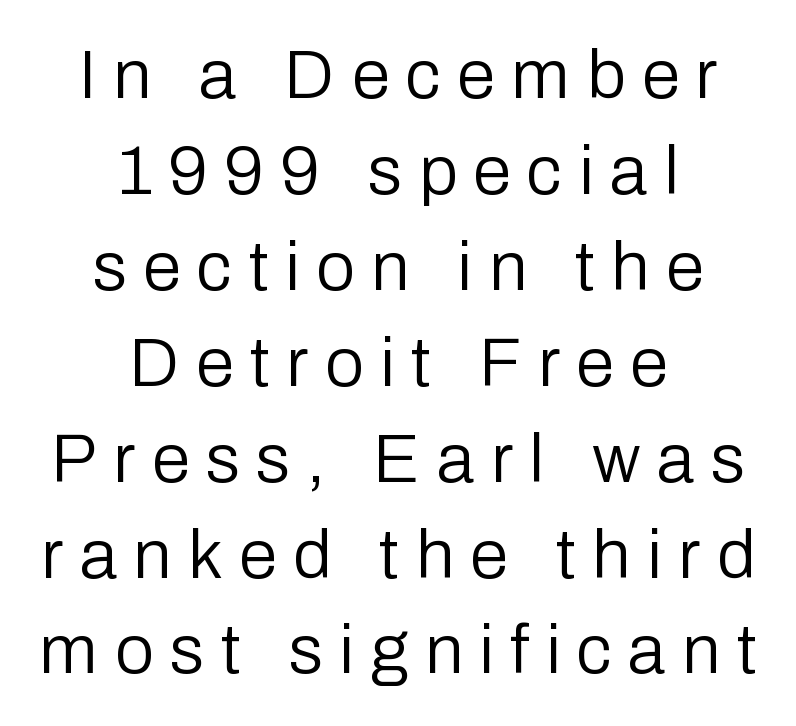
{"serif": "no", "italic": "no", "bold": "no", "weight": "regular", "width": "normal", "stroke_contrast": "low", "x_height": "medium", "monospaced": "no", "underline": "no", "align": "center", "line_spacing": "normal", "line_spacing_ratio": 1.39, "letter_spacing": "wide", "letter_spacing_em": 0.24, "glyph_px": 69}
